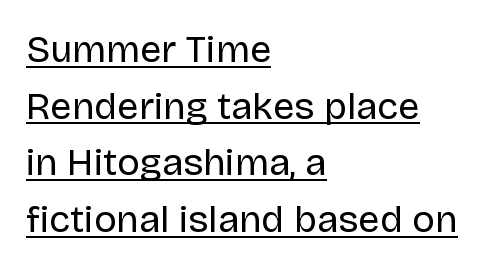
The image shows 38 px regular-weight sans-serif type, upright; set left-aligned, normal line spacing (1.49x), normal letter spacing, underlined; low stroke contrast and a large x-height.
